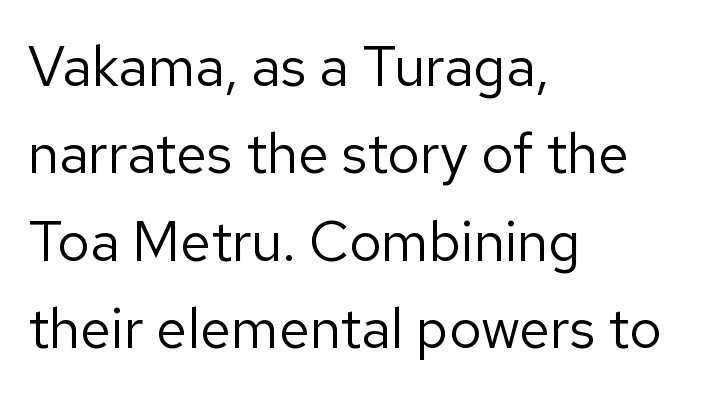
Q: Is the text bold? A: No.
Q: Is the text italic (slanted)? A: No, it is upright.
Q: Is the typeface a serif or a sans-serif typeface? A: Sans-serif.
Q: Is the text underlined? A: No.
Q: How is the paragraph aligned? A: Left-aligned.
Q: Is the spacing between letters normal or unusually wide? A: Normal.
Q: Is the spacing between lines tight, normal or loose? A: Normal.
Q: Width (condensed, normal, or wide)? A: Normal.
Q: Stroke contrast? A: Low.
Q: x-height? A: Medium.
Q: Monospaced? A: No.
